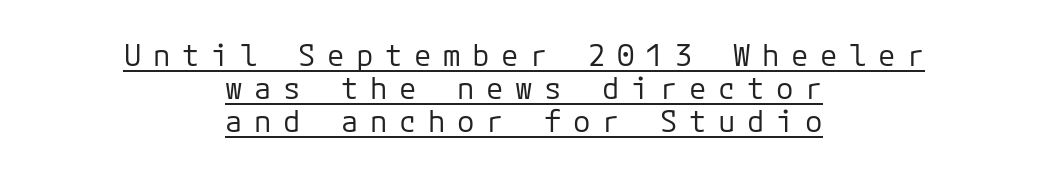
The lines are quadded center. The lettering is marked with a stroke running underneath it. In terms of letterspacing, this is a distinctly airy, spread setting. Unlike italic type, these characters show no tilt at all. Notice how descenders almost collide with the ascenders below — that's tight leading. Does the type have serifs? No, each stem ends abruptly.
